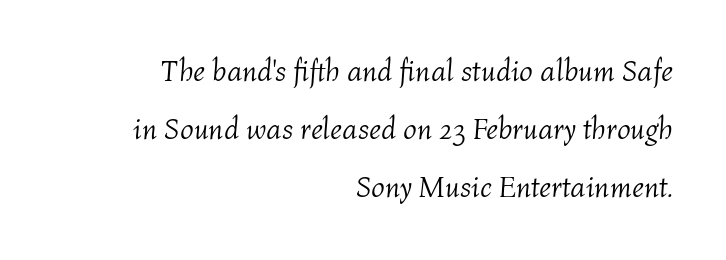
Tracking value appears to be zero — textbook default spacing. Underline: absent. Each new line begins a long way beneath the previous one. These lines are rendered in a variable-pitch font.
